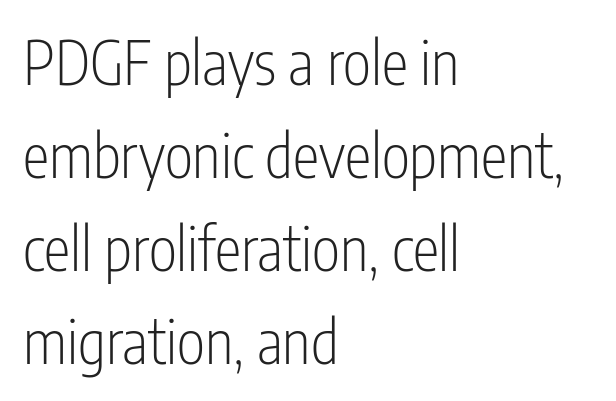
Regarding leading, the lines here are spaced in the standard way. Think of a printed novel: that variable character pitch is what you see here. The setting favours the left margin, as ordinary paragraphs usually do. Nothing heavy about these letters — not bold at all.
